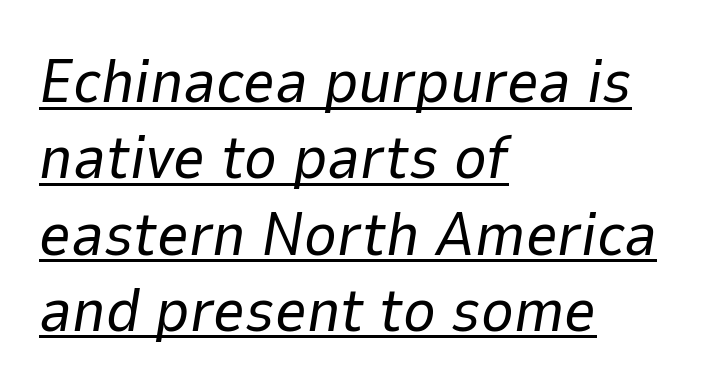
The horizontal fit of the characters is conventional and even. Students, observe the line beneath the letters — that is underlining. There's an unmistakable incline to the writing here. This is not heavy type; no bold has been used. Proportional: the letters do not fall into vertical columns.
